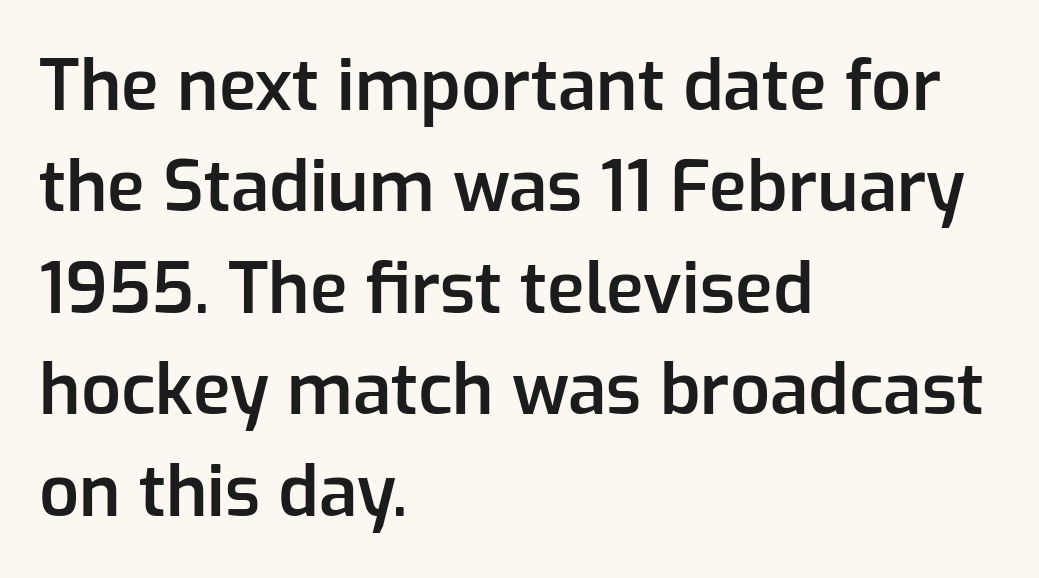
The space directly below the letters is spotless. Looks like regular typesetting: each glyph gets only the width it needs. Words appear dense and cohesive because spacing is normal. The typeface chosen for these lines omits serifs. The lines sit at an ordinary, default distance from one another. The text block is weighted toward the left margin, trailing off unevenly rightward.
